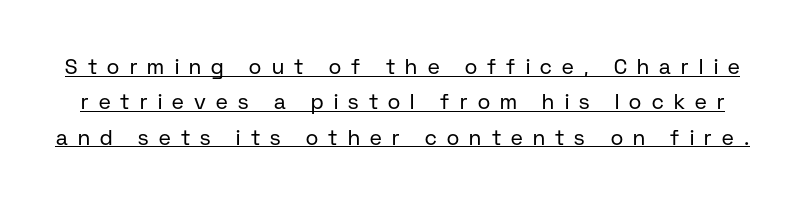
The axis of the letterforms is exactly vertical. Tracking value appears strongly positive — letters spread wide. Is this a heavy cut? Hardly; it is regular or lighter. Beneath each row of characters lies a ruled line. Compared with typical paragraphs, the rows here are spaced about the same.
